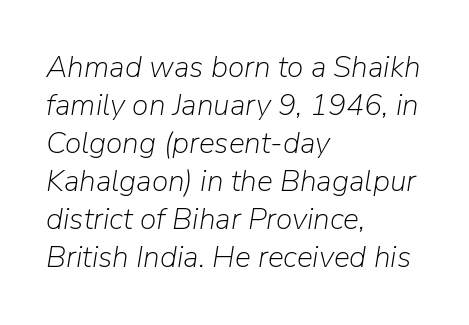
Q: Is the text bold? A: No.
Q: Is the text italic (slanted)? A: Yes, it leans right by about 9 degrees.
Q: Is the text underlined? A: No.
Q: How is the paragraph aligned? A: Left-aligned.
Q: Is the spacing between letters normal or unusually wide? A: Normal.
Q: Is the spacing between lines tight, normal or loose? A: Normal.
Q: Width (condensed, normal, or wide)? A: Normal.
Q: Stroke contrast? A: Low.
Q: x-height? A: Medium.
Q: Monospaced? A: No.
